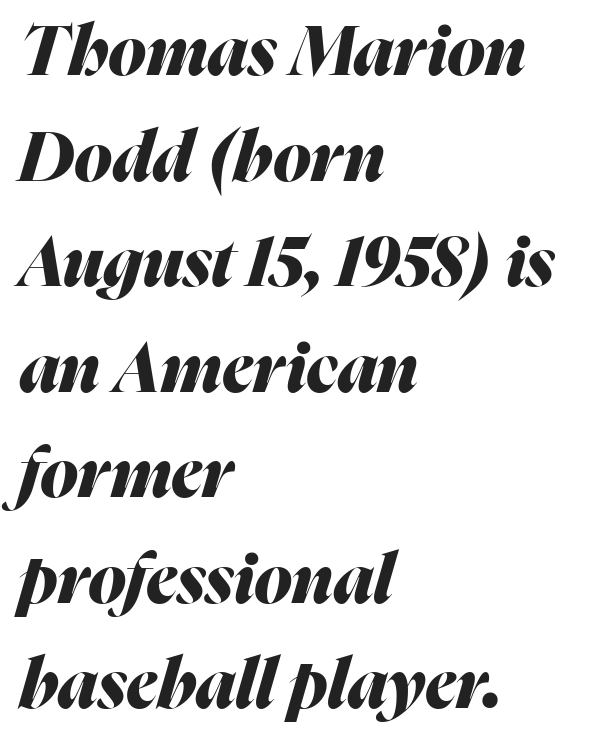
Regarding leading, the lines here are spaced in the standard way. Character widths vary here, with narrow letters taking less room than wide ones. Check under the words: just untouched page. The line texture is even and compact thanks to regular tracking. The lines in this sample share a left origin and differ only in where they stop. Thick stems and heavy bowls — unmistakably bold.
